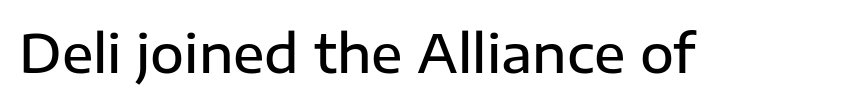
The image shows 52 px semibold sans-serif type, upright; set normal letter spacing, not underlined; low stroke contrast and a medium x-height.
